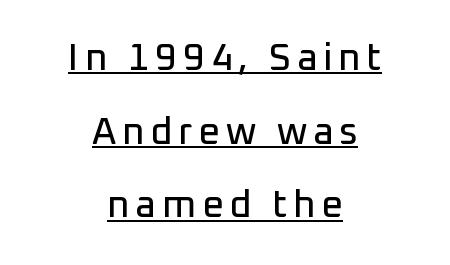
Here the designer chose a conventional face with non-uniform glyph widths. Unlike italic type, these characters show no tilt at all. Caption: lettering with a line underneath. The paragraph has two soft edges and a firm central axis.
